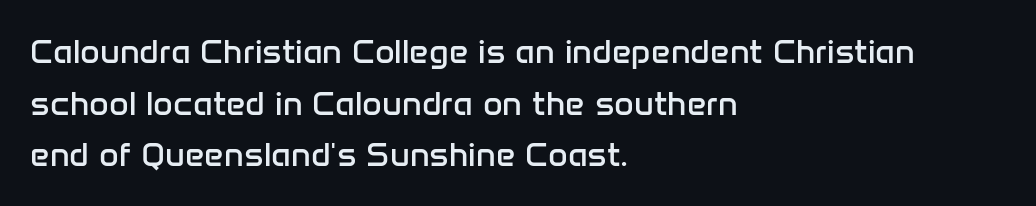
Q: Is the text bold? A: No.
Q: Is the text italic (slanted)? A: No, it is upright.
Q: Is the typeface a serif or a sans-serif typeface? A: Sans-serif.
Q: Is the text underlined? A: No.
Q: How is the paragraph aligned? A: Left-aligned.
Q: Is the spacing between letters normal or unusually wide? A: Normal.
Q: Is the spacing between lines tight, normal or loose? A: Normal.
Q: Width (condensed, normal, or wide)? A: Normal.
Q: Stroke contrast? A: Low.
Q: x-height? A: Medium.
Q: Monospaced? A: No.
